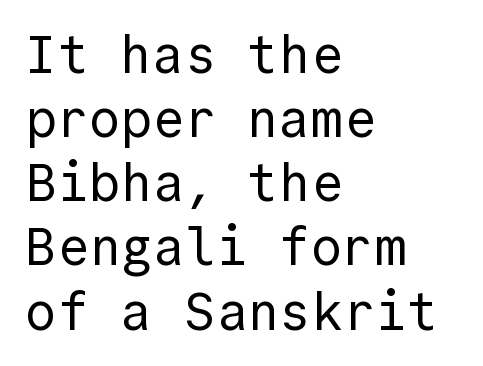
{"serif": "no", "italic": "no", "bold": "no", "weight": "regular", "width": "normal", "x_height": "medium", "monospaced": "yes", "underline": "no", "align": "left", "line_spacing_ratio": 1.21, "letter_spacing": "normal", "letter_spacing_em": 0.0, "glyph_px": 53}
